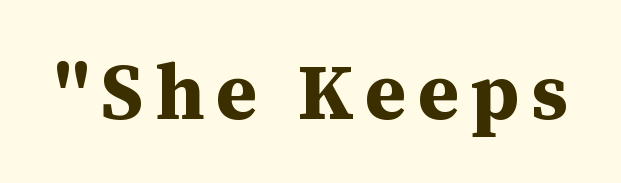
Q: Is the text bold? A: Yes.
Q: Is the text italic (slanted)? A: No, it is upright.
Q: Is the typeface a serif or a sans-serif typeface? A: Serif.
Q: Is the text underlined? A: No.
Q: Width (condensed, normal, or wide)? A: Normal.
Q: Stroke contrast? A: Medium.
Q: x-height? A: Medium.
Q: Monospaced? A: No.
